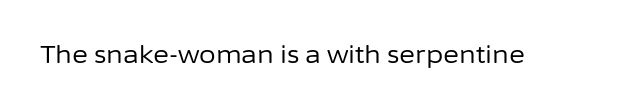
{"italic": "no", "bold": "no", "underline": "no", "letter_spacing": "normal", "letter_spacing_em": 0.0, "glyph_px": 24}
